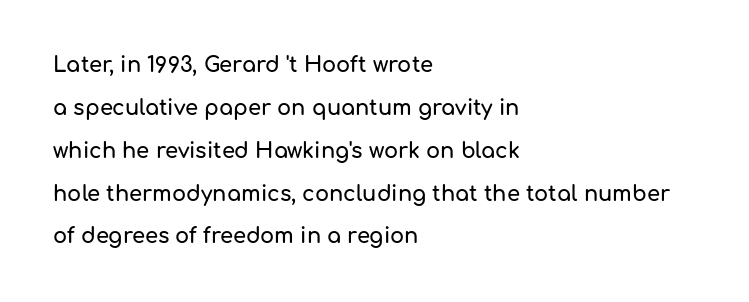
The image shows 21 px text type, upright; set left-aligned, loose line spacing (2.04x), normal letter spacing, not underlined.
